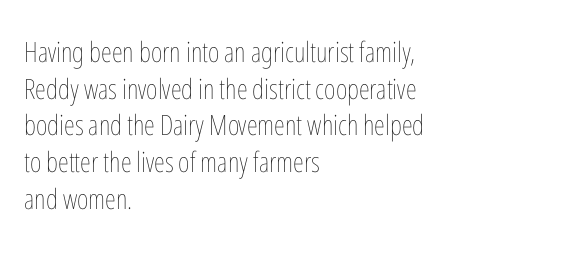
The image shows 28 px thin, condensed type, upright; set left-aligned, normal line spacing (1.31x), normal letter spacing, not underlined; low stroke contrast and a medium x-height.
